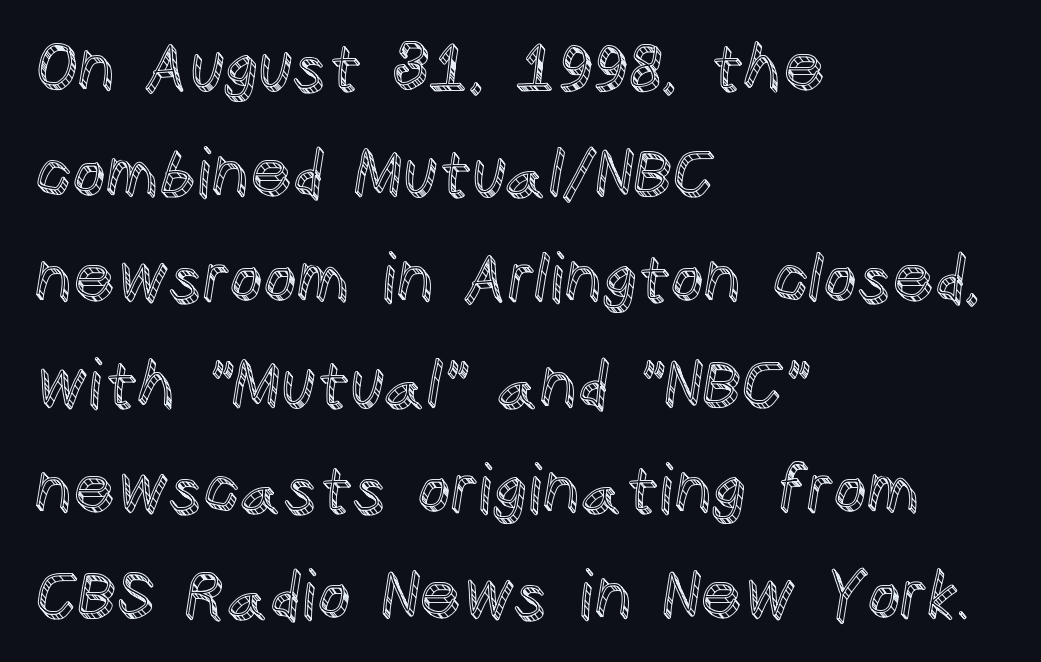
The image shows 66 px text type; set left-aligned, normal line spacing (1.6x), normal letter spacing, not underlined; a large x-height.
